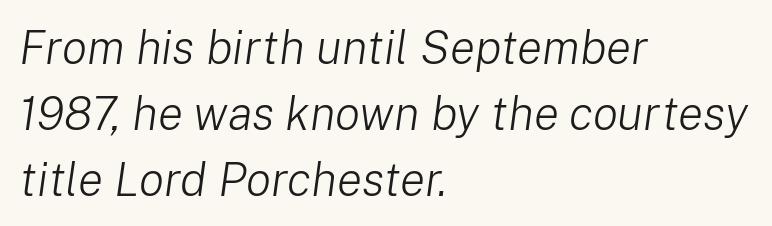
Q: Is the text bold? A: No.
Q: Is the text italic (slanted)? A: Yes, it leans right by about 8 degrees.
Q: Is the text underlined? A: No.
Q: How is the paragraph aligned? A: Left-aligned.
Q: Is the spacing between letters normal or unusually wide? A: Normal.
Q: Is the spacing between lines tight, normal or loose? A: Normal.
Q: Width (condensed, normal, or wide)? A: Normal.
Q: Stroke contrast? A: Low.
Q: x-height? A: Medium.
Q: Monospaced? A: No.
